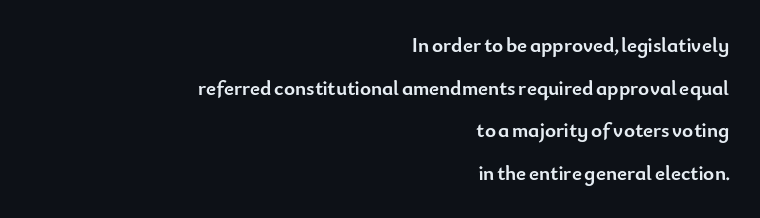
The image shows 21 px bold type, upright; set right-aligned, loose line spacing (2.03x), normal letter spacing, not underlined.
